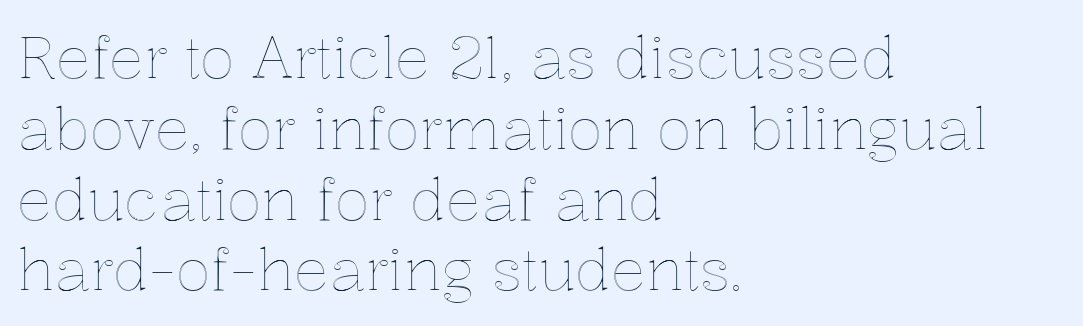
Think of a printed novel: that variable character pitch is what you see here. Type without underlining. These lines stack with their left ends in a neat column. Upright lettering throughout.
